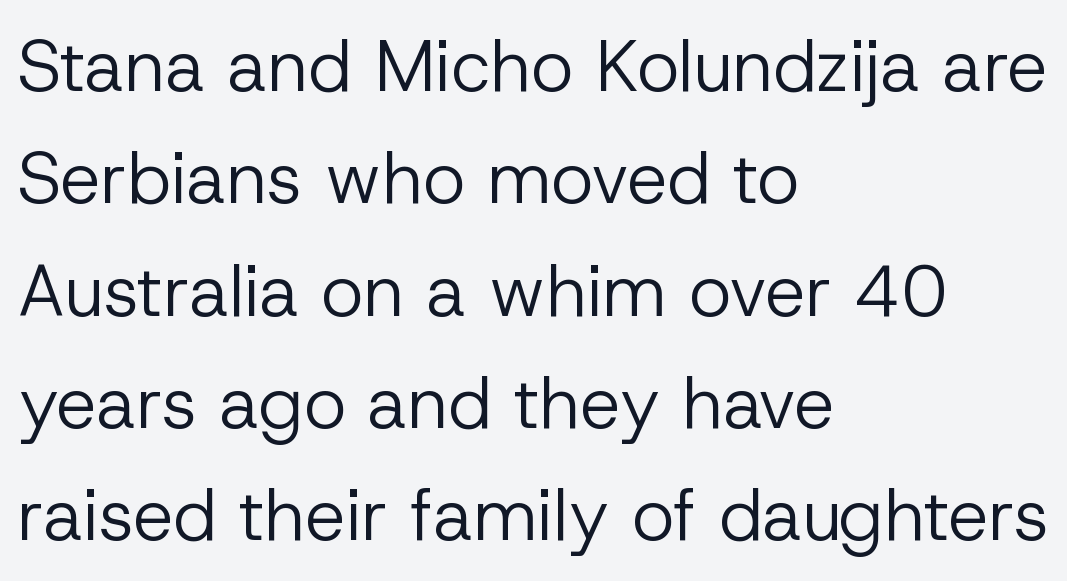
The image shows 72 px regular-weight sans-serif type, upright; set left-aligned, normal line spacing (1.56x), normal letter spacing, not underlined; low stroke contrast and a medium x-height.
